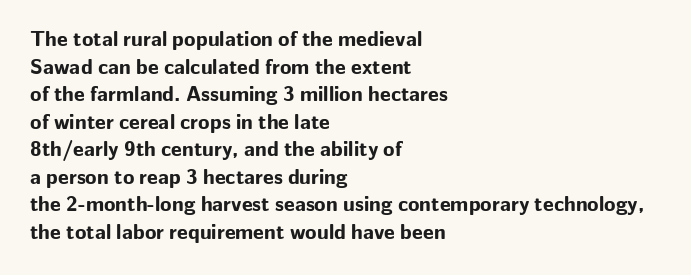
The image shows 21 px bold type, upright; set left-aligned, normal line spacing (1.31x), normal letter spacing, not underlined.
